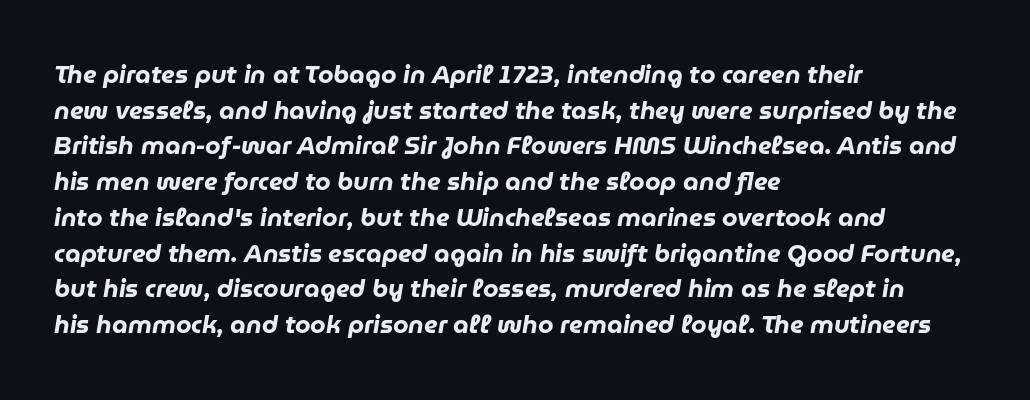
The image shows 25 px bold type, italic (leaning right); set left-aligned, normal line spacing (1.43x), normal letter spacing, not underlined.
